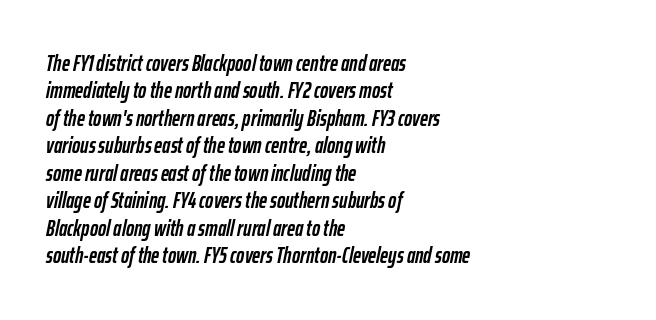
Looking at the ascenders, they clearly lean. Line starts are locked; line ends wander. The face used here is rendered with its standard letterfit. Regular leading. This is heavy type, rendered in bold.
